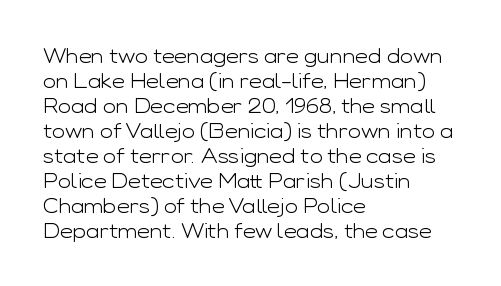
Underline: absent. These glyphs show unthickened strokes, regular width or finer. The leading is moderate, giving the passage an even texture. Upright lettering throughout.
